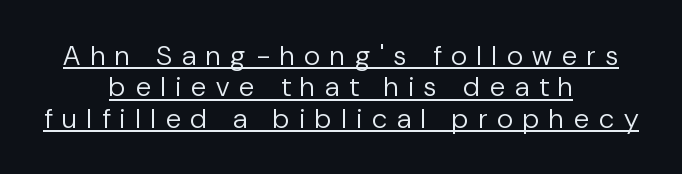
The image shows 28 px regular-weight sans-serif type, upright; set centered, tight line spacing (1.12x), unusually wide letter spacing (+0.36 em), underlined; low stroke contrast and a medium x-height.
